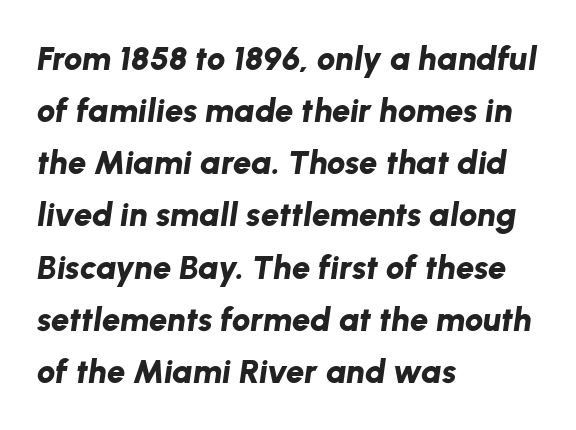
The image shows 33 px bold type, italic (leaning right); set left-aligned, normal line spacing (1.58x), normal letter spacing, not underlined; low stroke contrast and a medium x-height.
